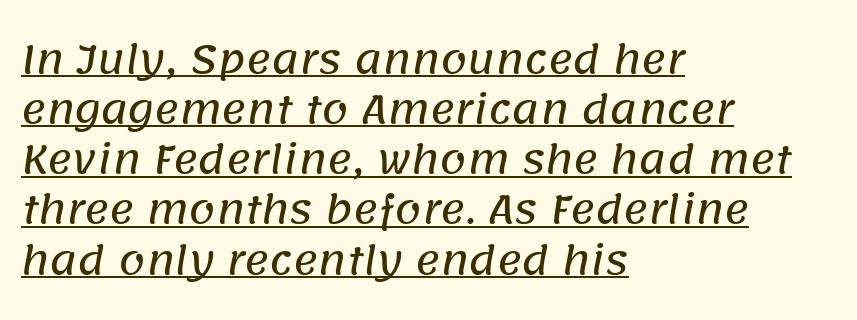
Observe the absence of serifs on each vertical stroke in this sample. Varying glyph widths throughout — classic text-font behaviour. The paragraph shown leans on its left margin. Here the glyphs are tracked normally, forming tight word shapes. The designer left line spacing at the default. The typesetter has applied underlining to the passage shown.
